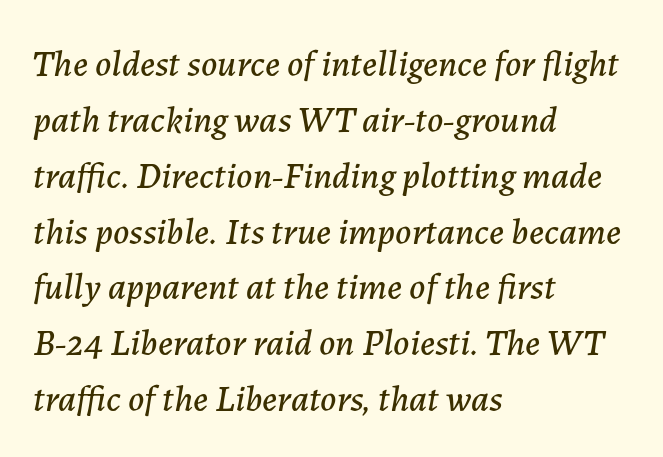
Q: Is the text italic (slanted)? A: Yes, it leans right by about 7 degrees.
Q: Is the text underlined? A: No.
Q: How is the paragraph aligned? A: Left-aligned.
Q: Is the spacing between letters normal or unusually wide? A: Normal.
Q: Is the spacing between lines tight, normal or loose? A: Normal.
Q: Width (condensed, normal, or wide)? A: Normal.
Q: Stroke contrast? A: Low.
Q: x-height? A: Medium.
Q: Monospaced? A: No.
